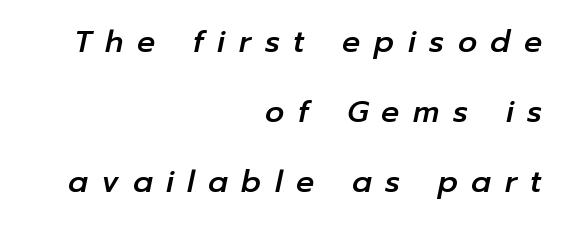
The image shows 30 px text type, italic (leaning right); set right-aligned, loose line spacing (2.34x), unusually wide letter spacing (+0.45 em), not underlined; low stroke contrast and a medium x-height.
